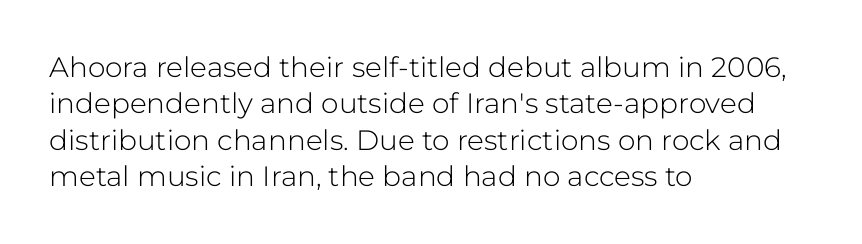
Q: Is the text bold? A: No.
Q: Is the text italic (slanted)? A: No, it is upright.
Q: Is the typeface a serif or a sans-serif typeface? A: Sans-serif.
Q: Is the text underlined? A: No.
Q: How is the paragraph aligned? A: Left-aligned.
Q: Is the spacing between letters normal or unusually wide? A: Normal.
Q: Is the spacing between lines tight, normal or loose? A: Normal.
Q: Width (condensed, normal, or wide)? A: Normal.
Q: Stroke contrast? A: Low.
Q: x-height? A: Medium.
Q: Monospaced? A: No.
